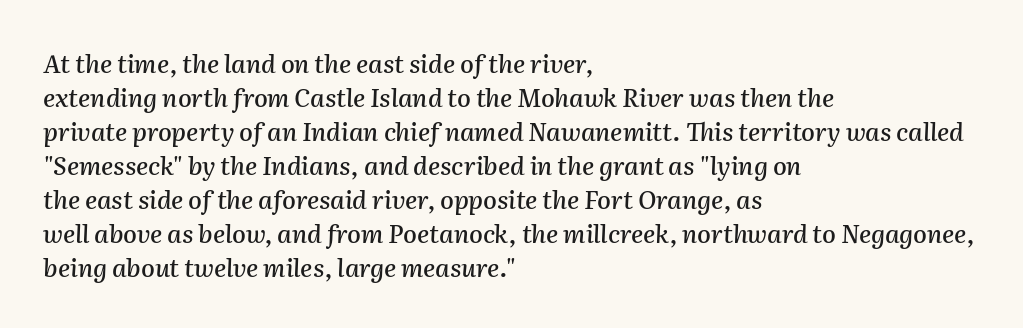
These lines stack with their left ends in a neat column. Anything drawn beneath the words? Only blank space. A normal amount of white space separates one row of letters from the next. Every character sits at an angle, as italics do. Is the letter spacing exaggerated? No — it looks like the ordinary default.
